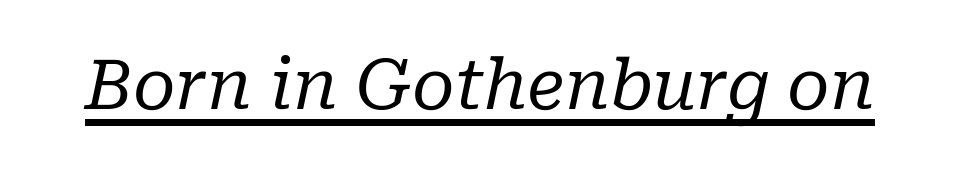
An italicized treatment has been applied to the whole sample. A baseline rule has been typeset under these characters. The face used here is seriffed, in the tradition of book romans. This sample has the flowing, uneven cadence of proportional lettering. There is no visible air inserted between adjacent glyphs. The characters are drawn with everyday or finer stroke widths.
